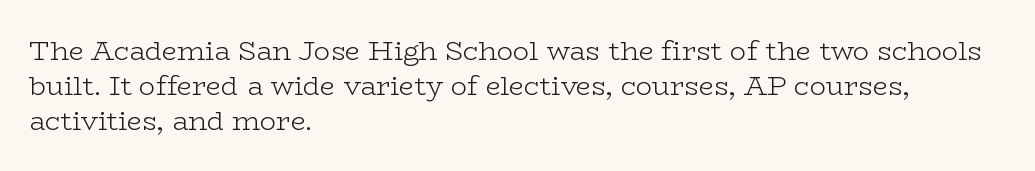
The image shows 27 px text type, upright; set left-aligned, normal line spacing (1.29x), normal letter spacing, not underlined.
